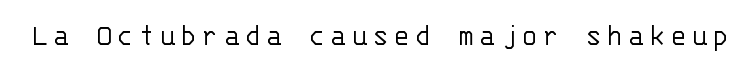
No feet cap the strokes, marking this as sans-serif type. Honestly, there is no underline to notice here at all. The letters march in equal steps, a hallmark of fixed-pitch type. Nope, not italic — everything's standing straight. Weight class: somewhere from thin through regular.
